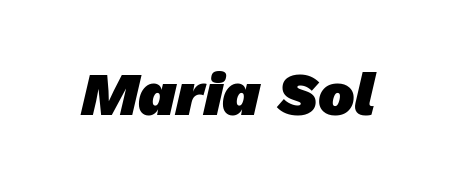
Tracking value appears to be zero — textbook default spacing. Note the varied advance widths — an 'i' is clearly narrower than an 'm'. Grotesque or geometric, the face here clearly has no serifs. In terms of weight, the rendering is a true, heavy bold. Letters rest on an invisible, unmarked baseline.
